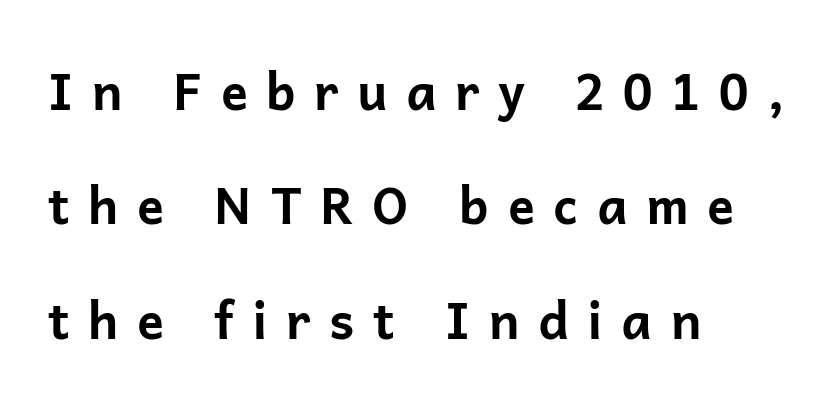
Q: Is the text bold? A: Yes.
Q: Is the text italic (slanted)? A: No, it is upright.
Q: Is the typeface a serif or a sans-serif typeface? A: Sans-serif.
Q: Is the text underlined? A: No.
Q: How is the paragraph aligned? A: Left-aligned.
Q: Is the spacing between letters normal or unusually wide? A: Unusually wide.
Q: Is the spacing between lines tight, normal or loose? A: Loose.
Q: Width (condensed, normal, or wide)? A: Normal.
Q: Stroke contrast? A: Low.
Q: x-height? A: Medium.
Q: Monospaced? A: No.
